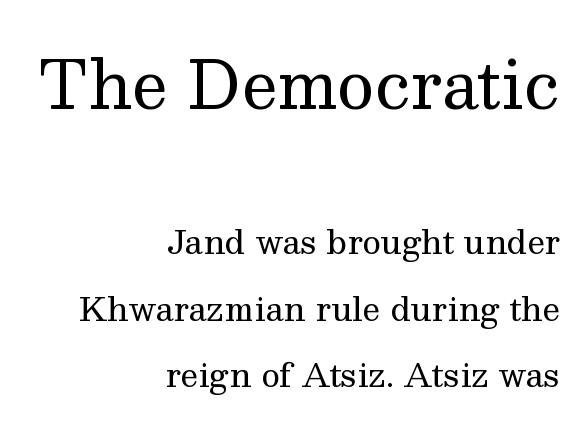
{"serif": "yes", "italic": "no", "bold": "no", "weight": "regular", "width": "normal", "stroke_contrast": "medium", "x_height": "medium", "monospaced": "no", "underline": "no", "align": "right", "line_spacing": "loose", "line_spacing_ratio": 2.08, "letter_spacing": "normal", "letter_spacing_em": 0.0, "larger_block": "first", "size_ratio": 2.03, "glyph_px": 65}
